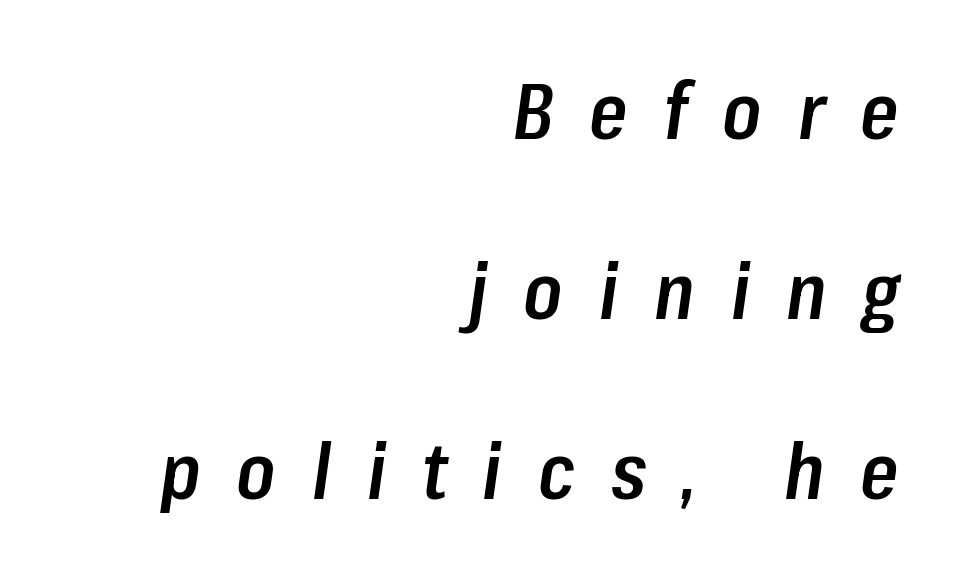
{"italic": "yes", "lean": "right", "slant_degrees": 8, "bold": "semi", "weight": "semibold", "width": "condensed", "stroke_contrast": "low", "x_height": "medium", "monospaced": "no", "underline": "no", "align": "right", "line_spacing": "loose", "line_spacing_ratio": 2.31, "letter_spacing": "wide", "letter_spacing_em": 0.46, "glyph_px": 78}
